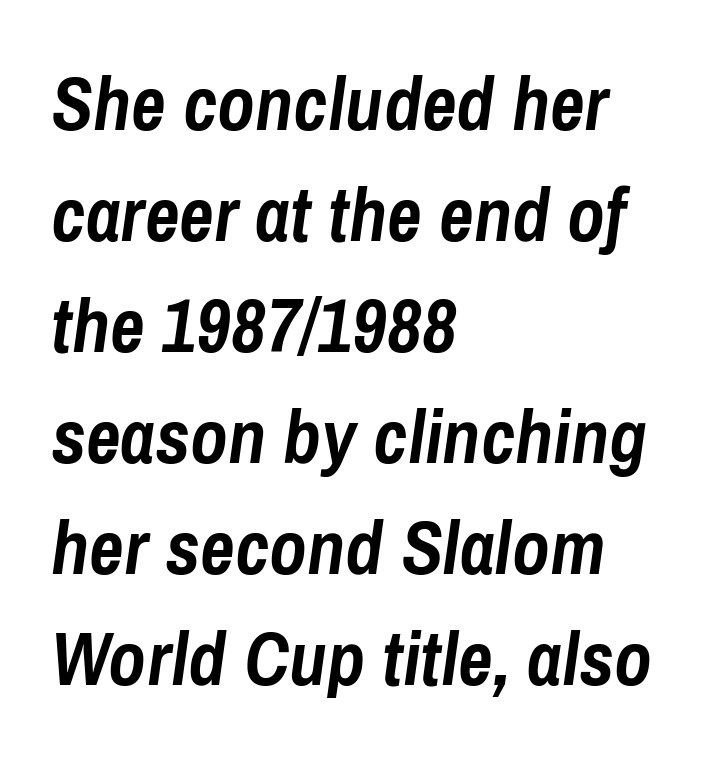
A full-strength bold gives these letters their thick strokes. The words here are not underlined. What's the leading like? Ordinary, nothing unusual. The setting favours the left margin, as ordinary paragraphs usually do.
